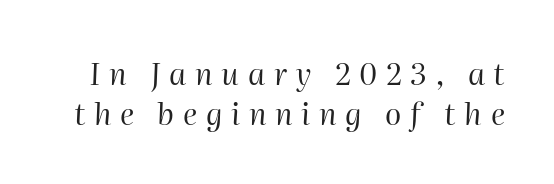
Nobody drew a line under any word here. Tracking value appears strongly positive — letters spread wide. The passage shown stacks its lines at a standard gap. No heavy texture on the line: the type isn't bold.
